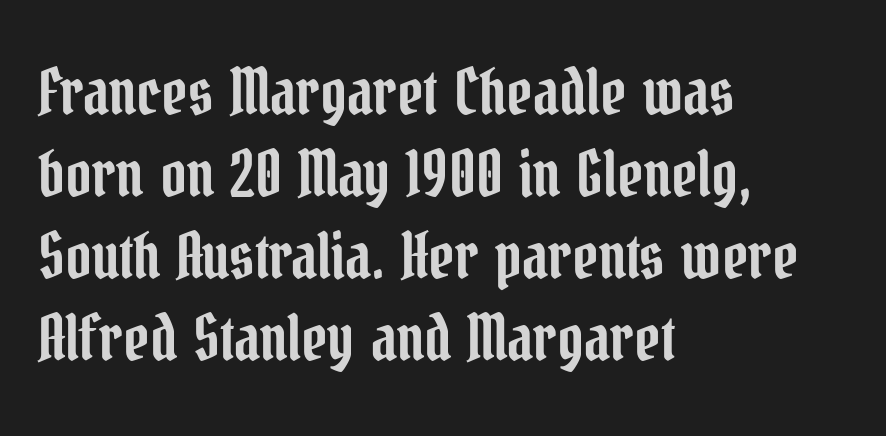
The image shows 63 px condensed serif type, upright; set left-aligned, normal line spacing (1.3x), normal letter spacing, not underlined; low stroke contrast and a medium x-height.
